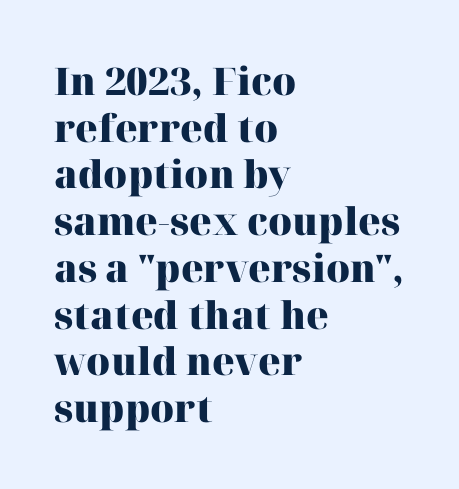
Q: Is the text bold? A: Yes.
Q: Is the text italic (slanted)? A: No, it is upright.
Q: Is the typeface a serif or a sans-serif typeface? A: Serif.
Q: Is the text underlined? A: No.
Q: How is the paragraph aligned? A: Left-aligned.
Q: Is the spacing between letters normal or unusually wide? A: Normal.
Q: Width (condensed, normal, or wide)? A: Normal.
Q: Stroke contrast? A: High.
Q: x-height? A: Medium.
Q: Monospaced? A: No.
